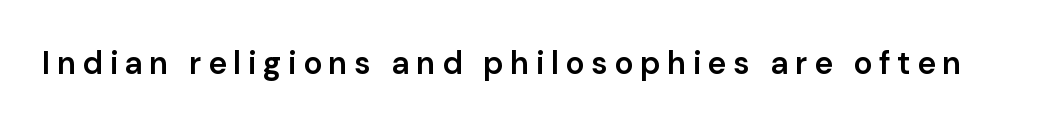
Is there any slant? The stems are plumb. Varying glyph widths throughout — classic text-font behaviour. The characters display no serif detailing; their extremities are plain. Loose tracking; the words dissolve into strings of separated letters. Clear beneath every line of the passage. Firm but not heavy-handed strokes: this text is semibold.
